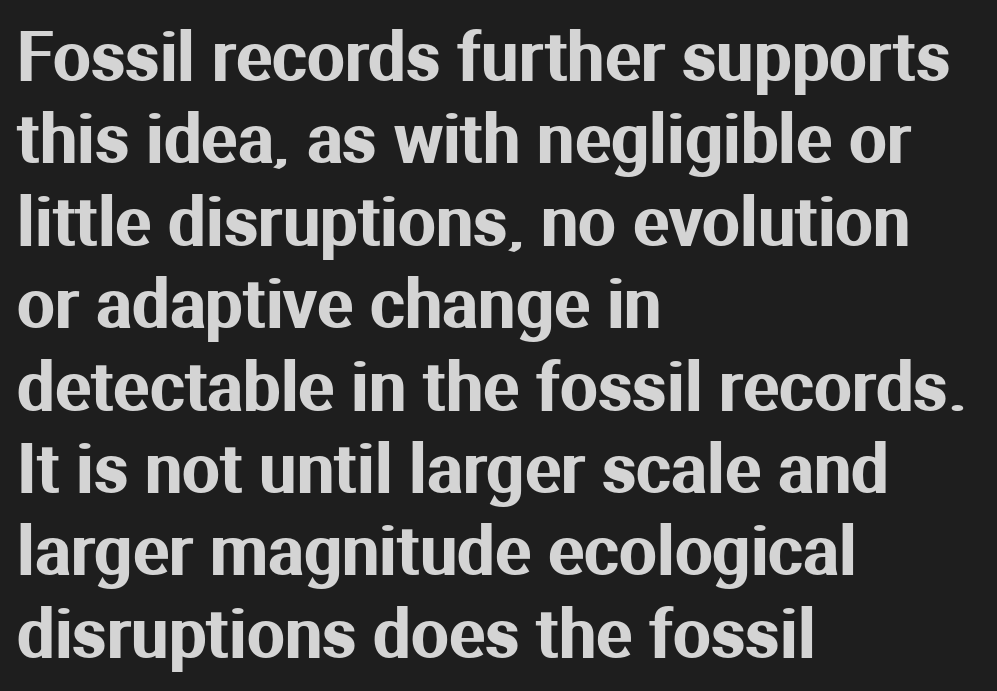
{"serif": "no", "italic": "no", "width": "normal", "stroke_contrast": "medium", "x_height": "medium", "monospaced": "no", "underline": "no", "align": "left", "line_spacing_ratio": 1.23, "letter_spacing": "normal", "letter_spacing_em": 0.0, "glyph_px": 67}
